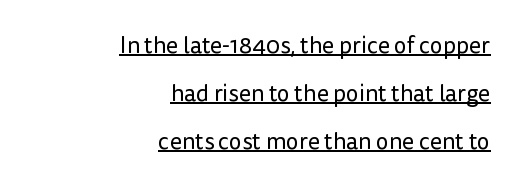
Q: Is the text bold? A: No.
Q: Is the text italic (slanted)? A: No, it is upright.
Q: Is the text underlined? A: Yes.
Q: How is the paragraph aligned? A: Right-aligned.
Q: Is the spacing between letters normal or unusually wide? A: Normal.
Q: Is the spacing between lines tight, normal or loose? A: Loose.
